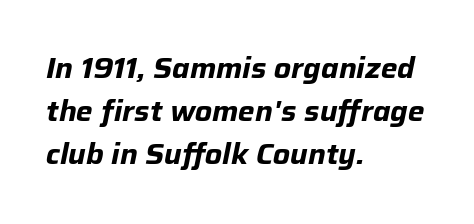
{"italic": "yes", "lean": "right", "slant_degrees": 12, "bold": "yes", "weight": "bold", "width": "normal", "stroke_contrast": "low", "x_height": "medium", "monospaced": "no", "underline": "no", "align": "left", "line_spacing": "normal", "line_spacing_ratio": 1.54, "letter_spacing": "normal", "letter_spacing_em": 0.0, "glyph_px": 28}
